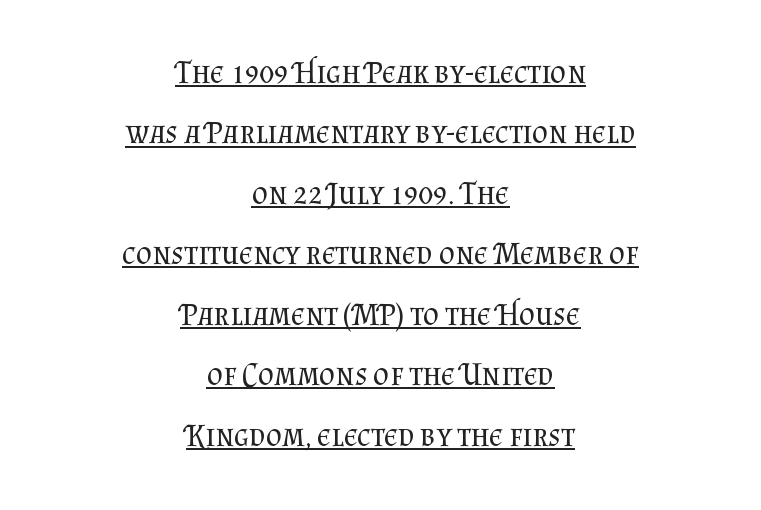
{"serif": "yes", "italic": "no", "bold": "no", "weight": "regular", "width": "normal", "stroke_contrast": "medium", "x_height": "small", "monospaced": "no", "underline": "yes", "align": "center", "line_spacing": "loose", "line_spacing_ratio": 1.95, "letter_spacing": "normal", "letter_spacing_em": 0.0, "glyph_px": 31}
